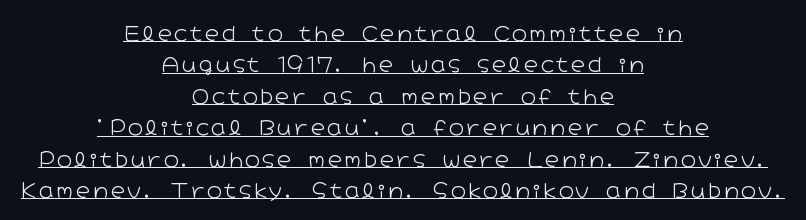
{"italic": "no", "bold": "no", "underline": "yes", "align": "center", "line_spacing": "normal", "line_spacing_ratio": 1.57, "glyph_px": 20}
